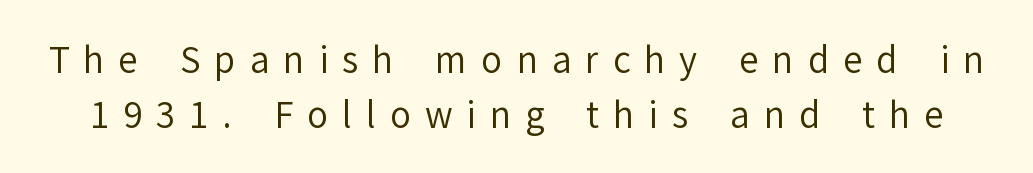
Q: Is the text bold? A: No.
Q: Is the text italic (slanted)? A: No, it is upright.
Q: Is the typeface a serif or a sans-serif typeface? A: Sans-serif.
Q: Is the text underlined? A: No.
Q: Is the spacing between letters normal or unusually wide? A: Unusually wide.
Q: Is the spacing between lines tight, normal or loose? A: Normal.
Q: Width (condensed, normal, or wide)? A: Normal.
Q: Stroke contrast? A: Low.
Q: x-height? A: Medium.
Q: Monospaced? A: No.
